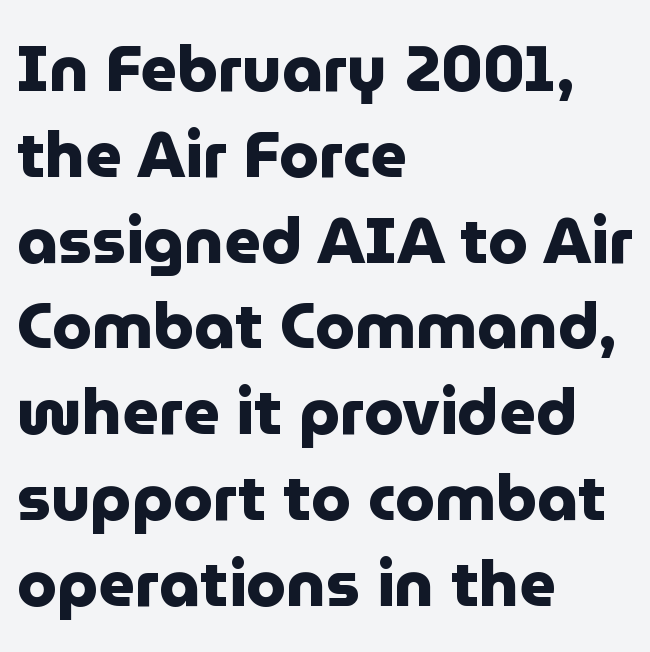
Look at the tracking — it's just the regular setting, nothing added. This rendering features lettering with no underline. In terms of weight, the rendering is a true, heavy bold. Which margin do the lines hug? The left one — the right edge is uneven.
